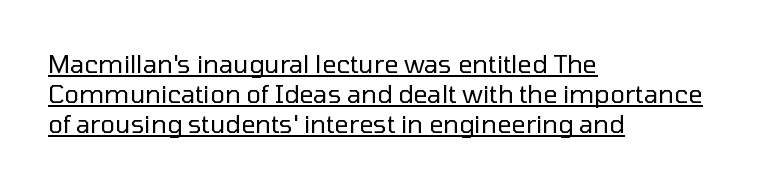
{"italic": "no", "bold": "no", "underline": "yes", "align": "left", "line_spacing_ratio": 1.2, "letter_spacing": "normal", "letter_spacing_em": 0.0, "glyph_px": 25}
